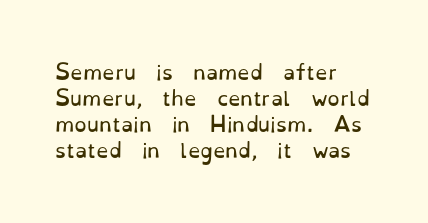
{"italic": "no", "bold": "no", "underline": "no", "align": "left", "line_spacing": "normal", "line_spacing_ratio": 1.3, "letter_spacing": "normal", "letter_spacing_em": 0.0, "glyph_px": 20}
